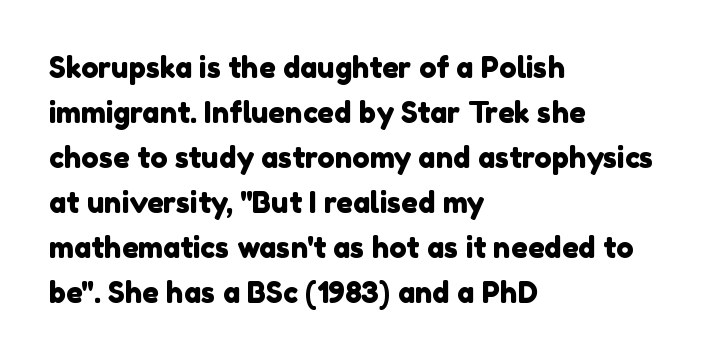
Students, note that the glyphs here touch the page at normal intervals. The font family rendered here belongs to the sans-serif group. This rendering uses left alignment, leaving the right contour irregular. The baseline area is clear.
